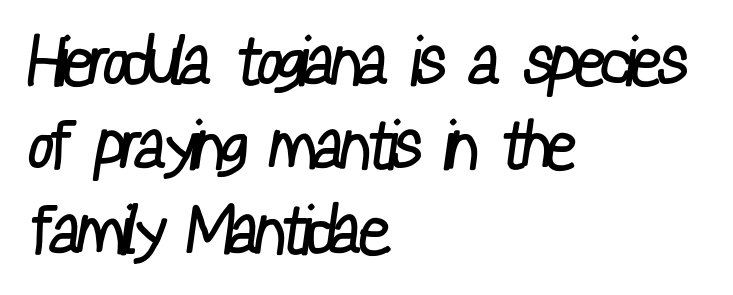
The image shows 67 px regular-weight, condensed sans-serif type; set left-aligned, normal line spacing (1.26x), normal letter spacing, not underlined; low stroke contrast and a medium x-height.
